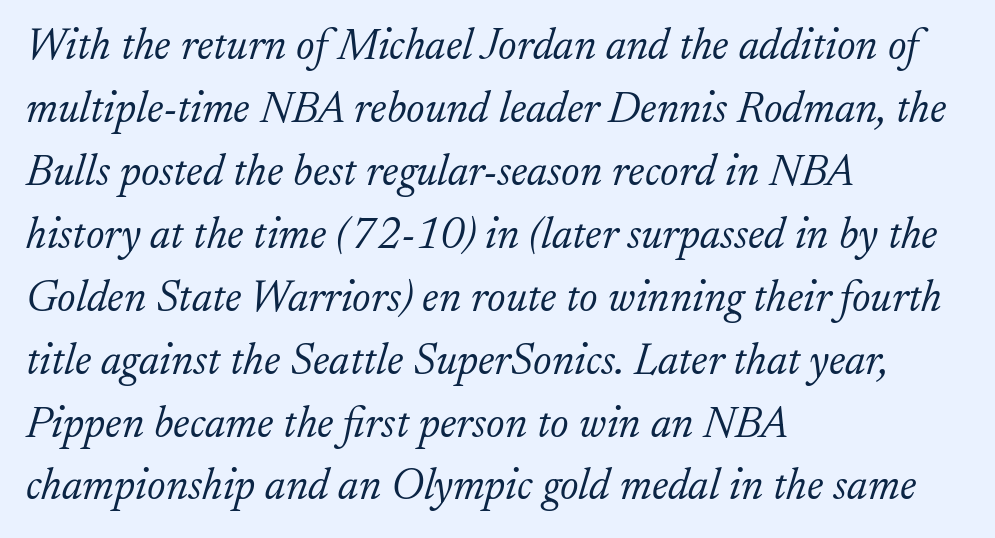
The glyphs in this specimen are seriffed. The rendering anchors every line to the left-hand side. The strip under each line holds only bare page. How are the letters spaced? Ordinarily, with no added tracking.
